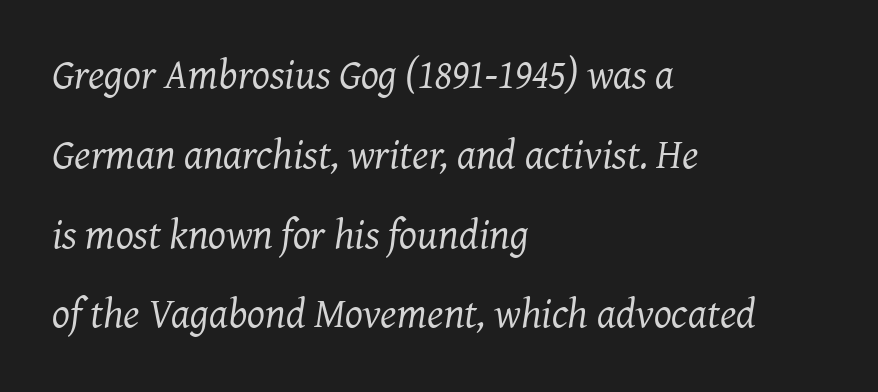
The image shows 42 px regular-weight serif type, italic (leaning right); set left-aligned, loose line spacing (1.9x), normal letter spacing, not underlined; medium stroke contrast and a medium x-height.
